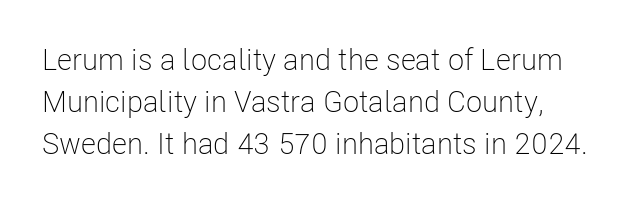
The image shows 30 px light, condensed sans-serif type, upright; set normal line spacing (1.4x), normal letter spacing, not underlined; low stroke contrast and a medium x-height.
